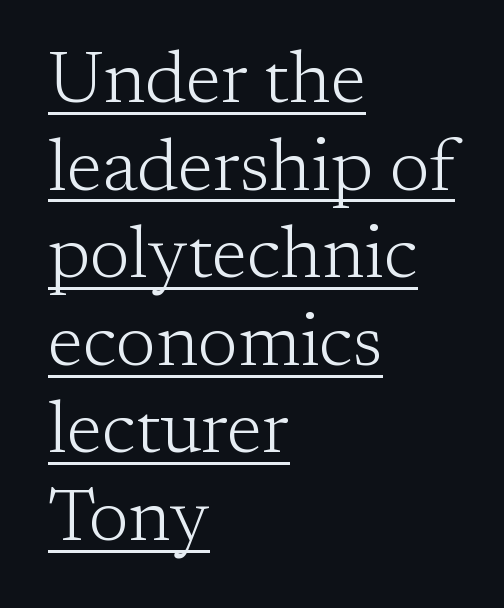
In designer terms, the underline attribute is active on this setting. Is this a fixed-width face? No — the glyphs have proportional, varying widths. In CSS terms this would be text-align: left. This is not heavy type; no bold has been used. The font family rendered here belongs to the serif group. Look at the tracking — it's just the regular setting, nothing added.
